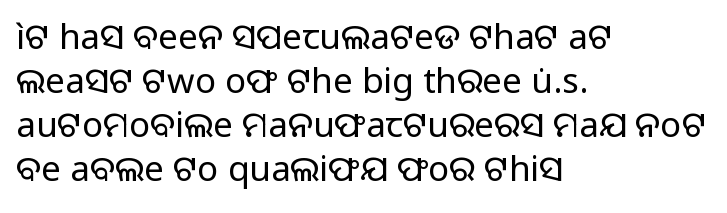
{"serif": "no", "italic": "no", "bold": "no", "weight": "regular", "width": "normal", "stroke_contrast": "low", "x_height": "medium", "monospaced": "no", "underline": "no", "align": "left", "line_spacing": "normal", "line_spacing_ratio": 1.26, "letter_spacing": "normal", "letter_spacing_em": 0.0, "glyph_px": 35}
